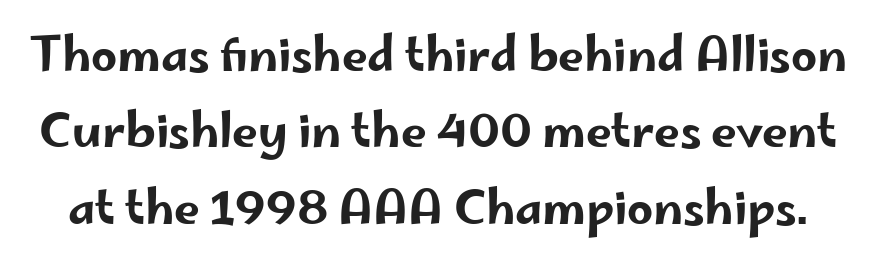
Compared with typical body copy, the letter spacing here is the same. This sample uses an upright cut, with every glyph sitting square on the baseline. How would I describe the line gaps? Plain and ordinary. Bare-footed words on every line. Note the varied advance widths — an 'i' is clearly narrower than an 'm'.
